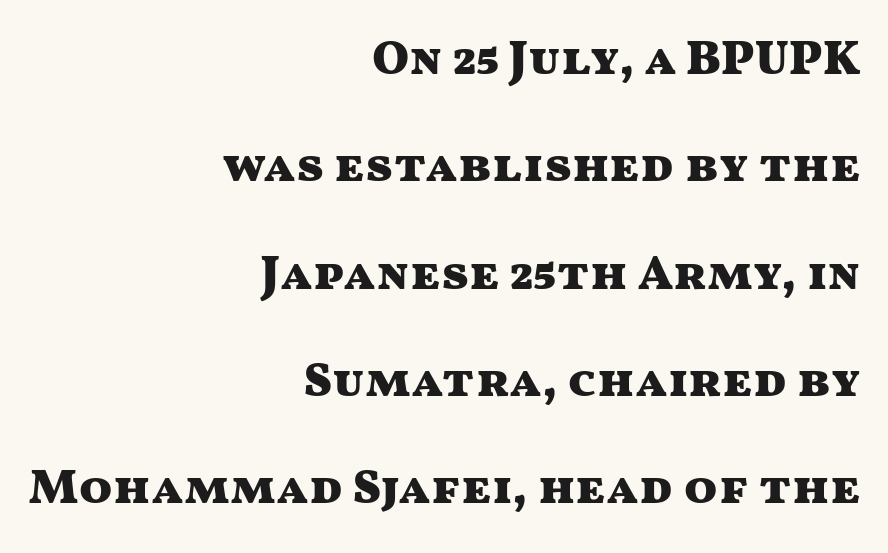
{"serif": "no", "italic": "no", "bold": "yes", "weight": "heavy", "width": "wide", "stroke_contrast": "medium", "x_height": "medium", "monospaced": "no", "underline": "no", "align": "right", "line_spacing": "loose", "line_spacing_ratio": 2.19, "letter_spacing": "normal", "letter_spacing_em": 0.0, "glyph_px": 49}
